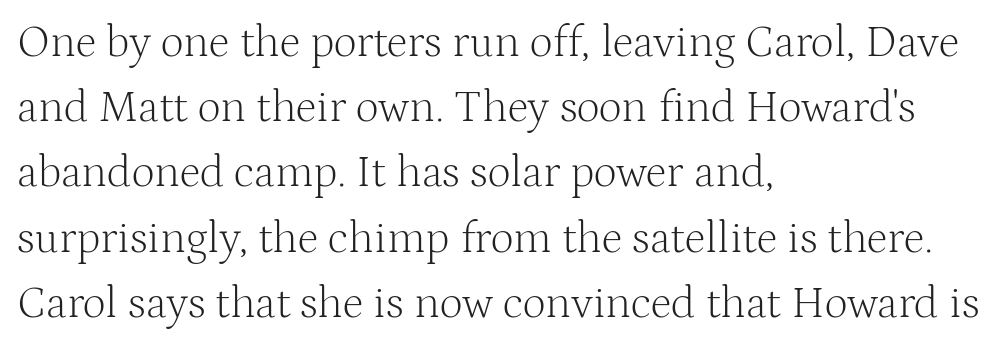
Q: Is the text bold? A: No.
Q: Is the text italic (slanted)? A: No, it is upright.
Q: Is the typeface a serif or a sans-serif typeface? A: Serif.
Q: Is the text underlined? A: No.
Q: How is the paragraph aligned? A: Left-aligned.
Q: Is the spacing between letters normal or unusually wide? A: Normal.
Q: Is the spacing between lines tight, normal or loose? A: Normal.
Q: Width (condensed, normal, or wide)? A: Normal.
Q: Stroke contrast? A: Medium.
Q: x-height? A: Medium.
Q: Monospaced? A: No.
